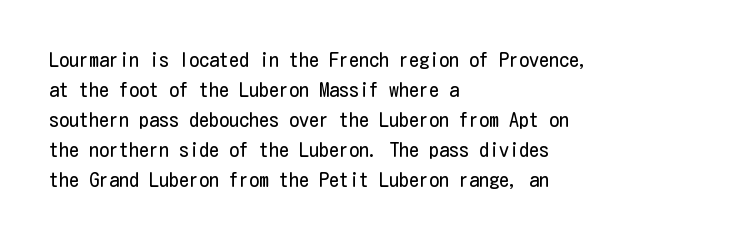
Q: Is the text bold? A: No.
Q: Is the text italic (slanted)? A: No, it is upright.
Q: Is the text underlined? A: No.
Q: How is the paragraph aligned? A: Left-aligned.
Q: Is the spacing between letters normal or unusually wide? A: Normal.
Q: Is the spacing between lines tight, normal or loose? A: Normal.
